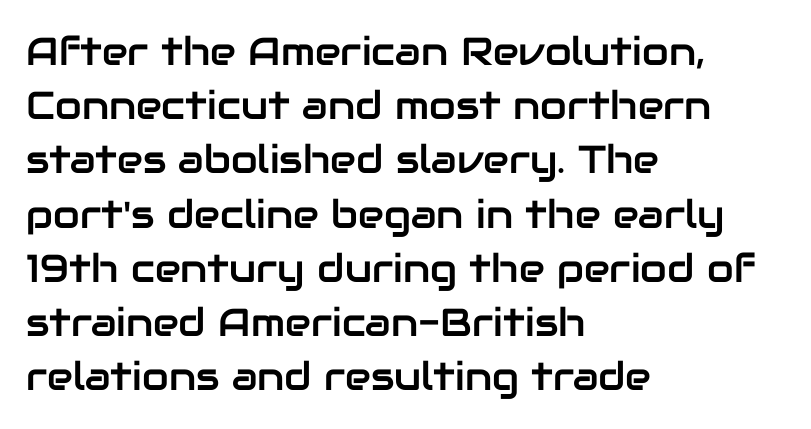
Q: Is the text italic (slanted)? A: No, it is upright.
Q: Is the typeface a serif or a sans-serif typeface? A: Sans-serif.
Q: Is the text underlined? A: No.
Q: How is the paragraph aligned? A: Left-aligned.
Q: Is the spacing between letters normal or unusually wide? A: Normal.
Q: Is the spacing between lines tight, normal or loose? A: Normal.
Q: Width (condensed, normal, or wide)? A: Normal.
Q: Stroke contrast? A: Low.
Q: x-height? A: Medium.
Q: Monospaced? A: No.
